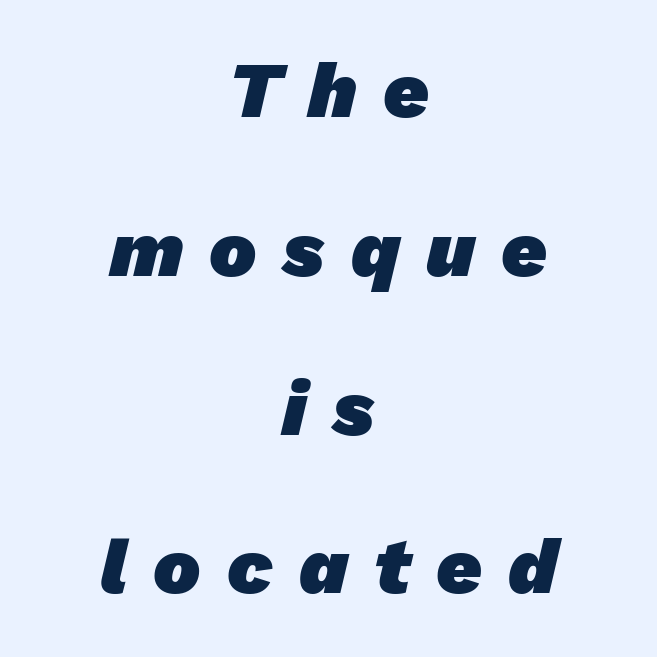
{"serif": "no", "bold": "yes", "weight": "heavy", "width": "normal", "stroke_contrast": "low", "x_height": "medium", "monospaced": "no", "underline": "no", "align": "center", "line_spacing": "loose", "line_spacing_ratio": 2.01, "letter_spacing": "wide", "letter_spacing_em": 0.33, "glyph_px": 79}
